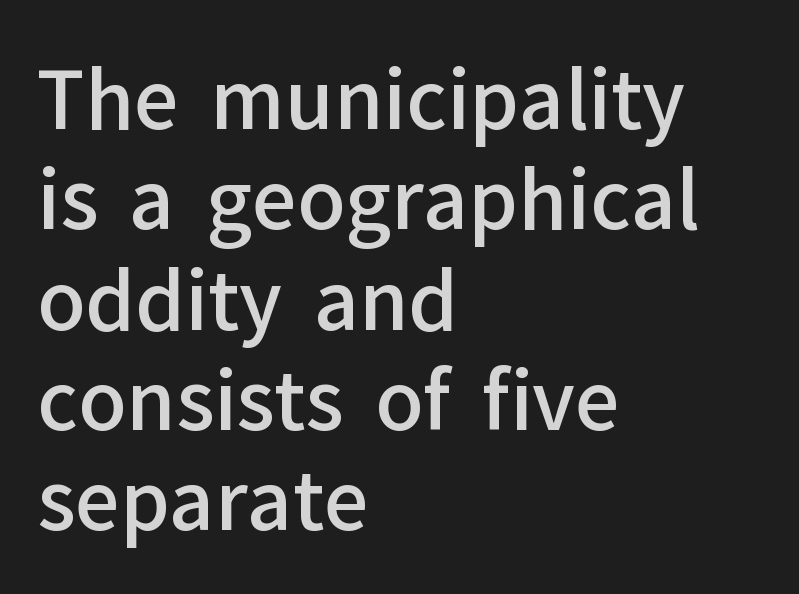
The image shows 79 px semibold sans-serif type, upright; set left-aligned, normal line spacing (1.27x), normal letter spacing, not underlined; low stroke contrast and a medium x-height.
